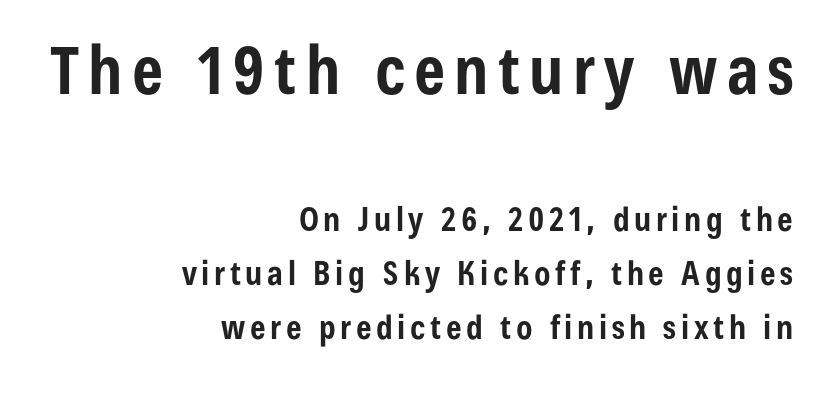
Q: Is the text bold? A: Yes.
Q: Is the text italic (slanted)? A: No, it is upright.
Q: Is the typeface a serif or a sans-serif typeface? A: Sans-serif.
Q: Is the text underlined? A: No.
Q: How is the paragraph aligned? A: Right-aligned.
Q: Is the spacing between lines tight, normal or loose? A: Normal.
Q: Which block of text is set in a larger size, the first (top) or the second (bottom)? A: The first (top) one.
Q: Width (condensed, normal, or wide)? A: Condensed.
Q: Stroke contrast? A: Low.
Q: x-height? A: Medium.
Q: Monospaced? A: No.
